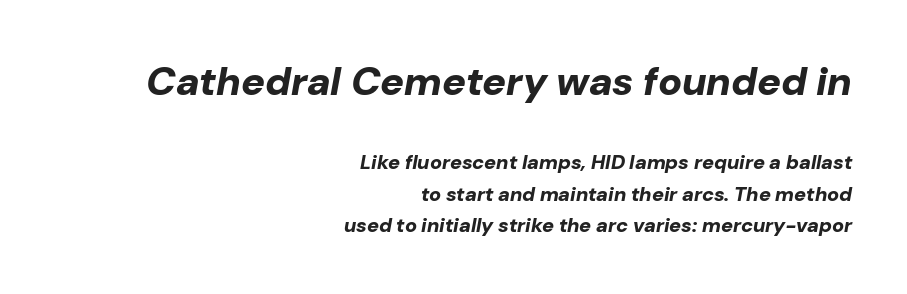
The image shows 40 px bold type, italic (leaning right); set right-aligned, normal line spacing (1.56x), normal letter spacing, not underlined; the first (top) block is 2.0x larger; low stroke contrast and a medium x-height.
